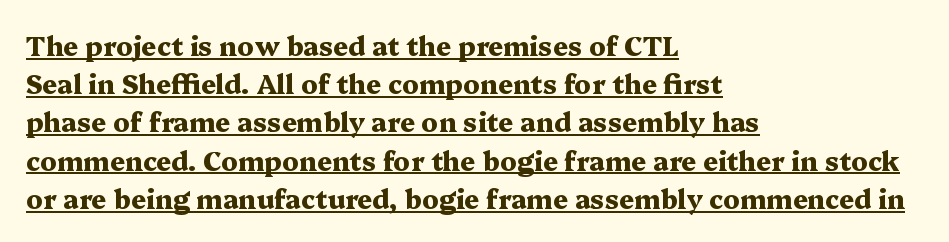
{"italic": "no", "bold": "yes", "underline": "yes", "align": "left", "line_spacing": "normal", "line_spacing_ratio": 1.47, "letter_spacing": "normal", "letter_spacing_em": 0.0, "glyph_px": 26}
